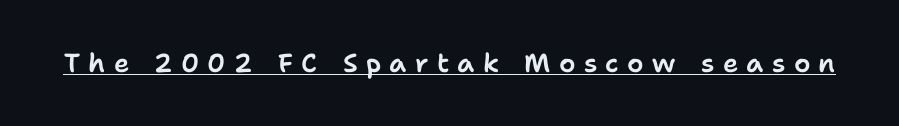
The image shows 26 px text type, upright; set unusually wide letter spacing (+0.32 em), underlined.
